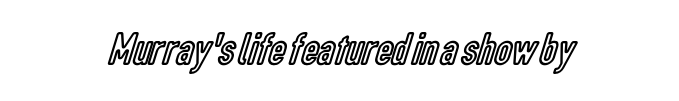
The image shows 46 px condensed type; set centered, normal letter spacing, not underlined; a medium x-height.
